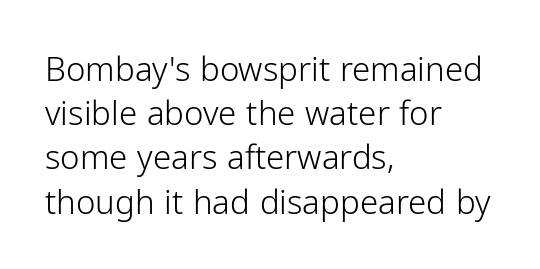
{"serif": "no", "italic": "no", "bold": "no", "weight": "light", "width": "normal", "stroke_contrast": "low", "x_height": "medium", "monospaced": "no", "underline": "no", "align": "left", "line_spacing": "normal", "line_spacing_ratio": 1.34, "letter_spacing": "normal", "letter_spacing_em": 0.0, "glyph_px": 33}
